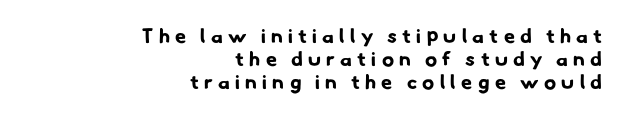
Q: Is the text bold? A: Yes.
Q: Is the text underlined? A: No.
Q: How is the paragraph aligned? A: Right-aligned.
Q: Is the spacing between letters normal or unusually wide? A: Unusually wide.
Q: Is the spacing between lines tight, normal or loose? A: Tight.
